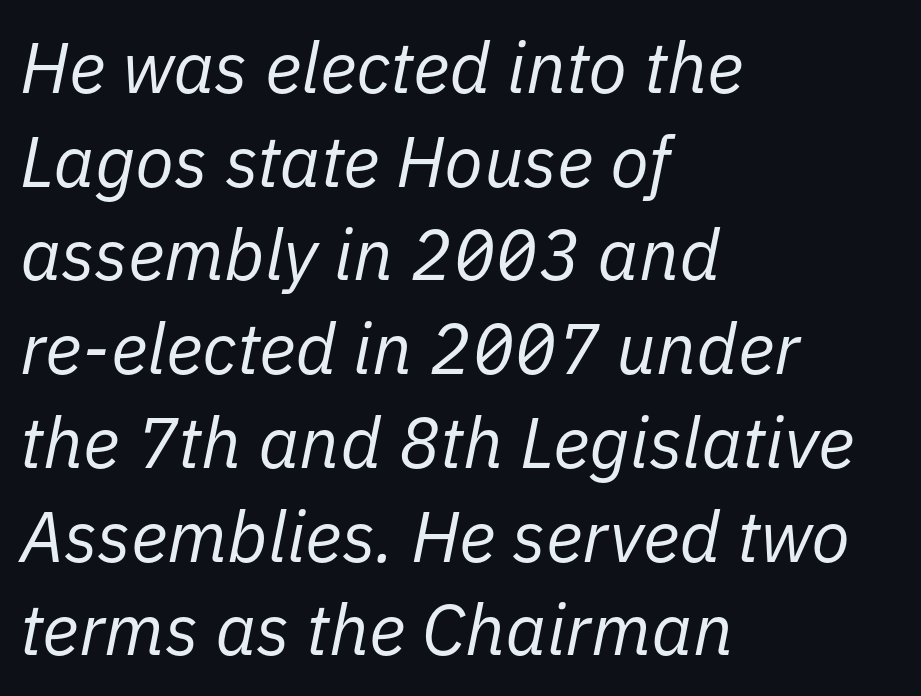
The image shows 71 px regular-weight type, italic (leaning right); set left-aligned, normal line spacing (1.32x), normal letter spacing, not underlined; low stroke contrast and a medium x-height.
